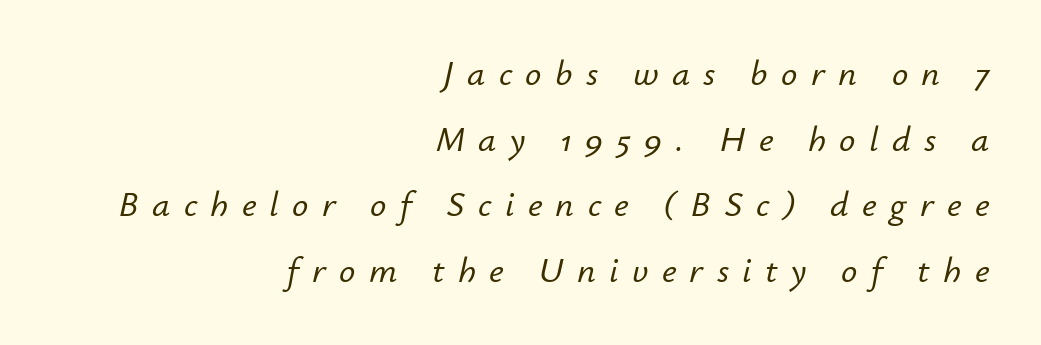
The image shows 36 px text type, italic (leaning right); set right-aligned, line spacing 1.82x, unusually wide letter spacing (+0.37 em), not underlined; low stroke contrast and a small x-height.
